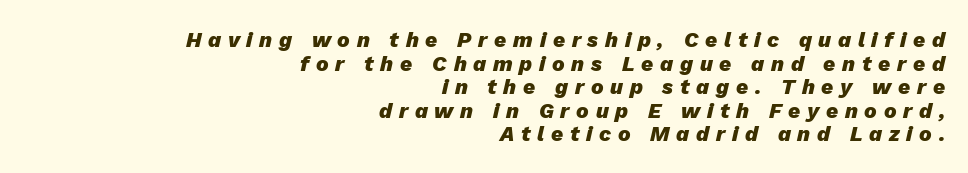
A bare baseline throughout the passage. In terms of leading, this rendering errs on the cramped side. Alignment: flush right. How are the letters spaced? Widely, with obvious added tracking.
